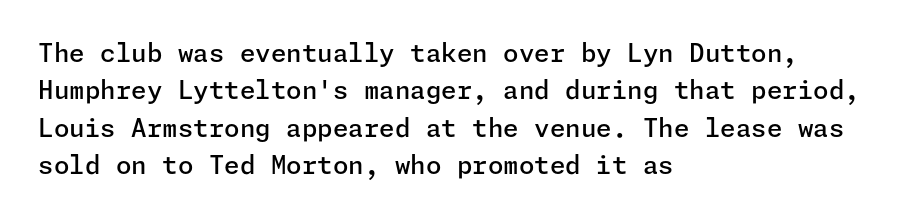
Q: Is the text bold? A: Semi-bold.
Q: Is the text italic (slanted)? A: No, it is upright.
Q: Is the text underlined? A: No.
Q: How is the paragraph aligned? A: Left-aligned.
Q: Is the spacing between letters normal or unusually wide? A: Normal.
Q: Is the spacing between lines tight, normal or loose? A: Normal.
